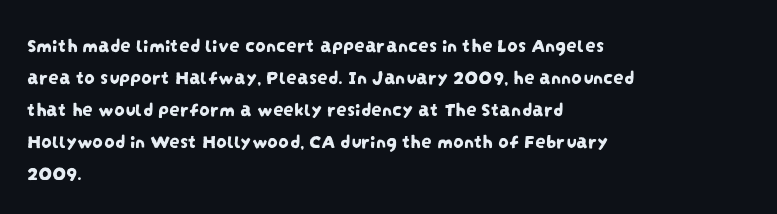
Quick note: interline space is typical. If you drew a ruler down the left edge, every line would touch it. Here the glyphs are tracked normally, forming tight word shapes. Words float on clear page, feet unadorned.
